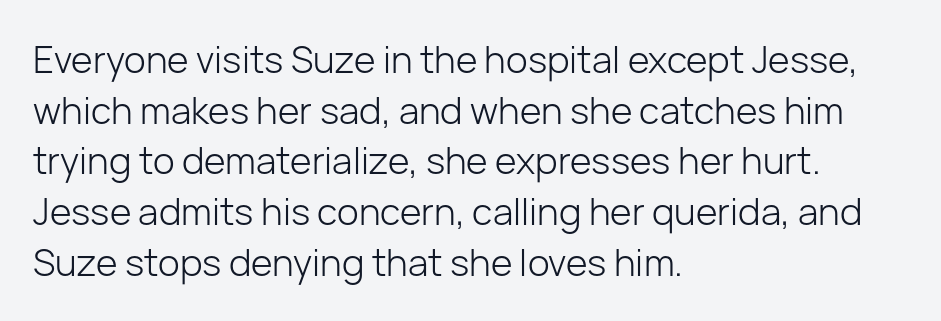
Q: Is the text bold? A: No.
Q: Is the text italic (slanted)? A: No, it is upright.
Q: Is the typeface a serif or a sans-serif typeface? A: Sans-serif.
Q: Is the text underlined? A: No.
Q: How is the paragraph aligned? A: Left-aligned.
Q: Is the spacing between letters normal or unusually wide? A: Normal.
Q: Is the spacing between lines tight, normal or loose? A: Normal.
Q: Width (condensed, normal, or wide)? A: Normal.
Q: Stroke contrast? A: Low.
Q: x-height? A: Medium.
Q: Monospaced? A: No.
